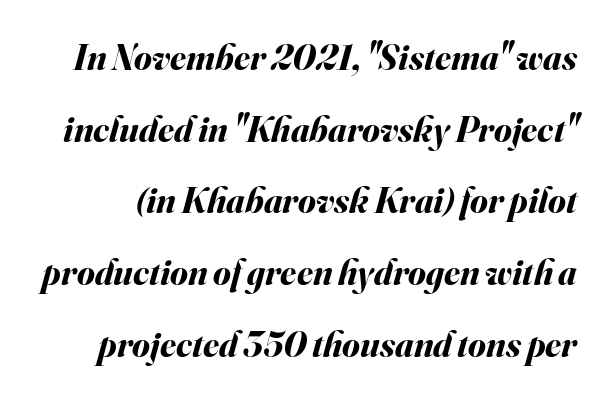
{"italic": "yes", "lean": "right", "slant_degrees": 16, "bold": "yes", "weight": "bold", "width": "normal", "stroke_contrast": "medium", "x_height": "small", "monospaced": "no", "underline": "no", "line_spacing": "loose", "line_spacing_ratio": 1.99, "letter_spacing": "normal", "letter_spacing_em": 0.0, "glyph_px": 36}
